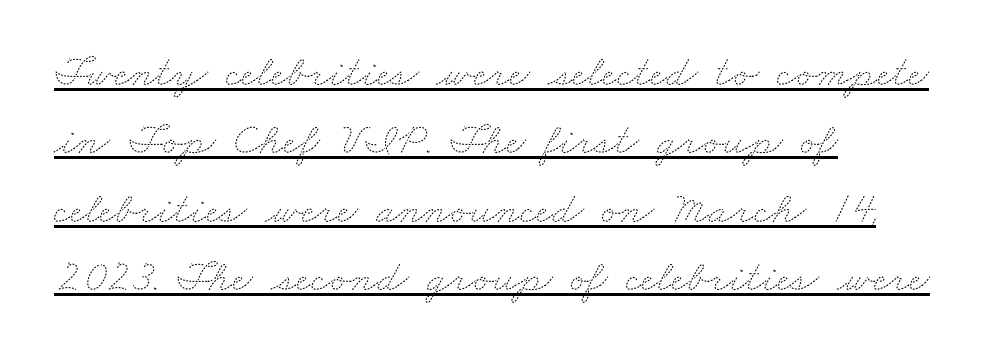
The image shows 45 px thin, wide type; set left-aligned, normal line spacing (1.52x), normal letter spacing, underlined; medium stroke contrast and a small x-height.
